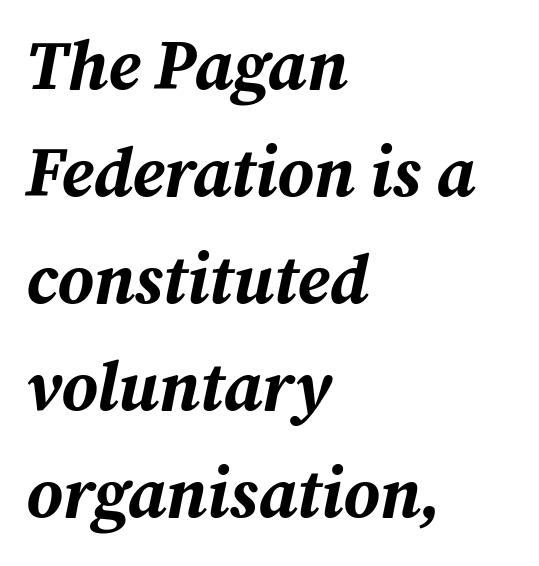
The image shows 69 px bold type, italic (leaning right); set left-aligned, normal line spacing (1.55x), normal letter spacing, not underlined; medium stroke contrast and a medium x-height.
